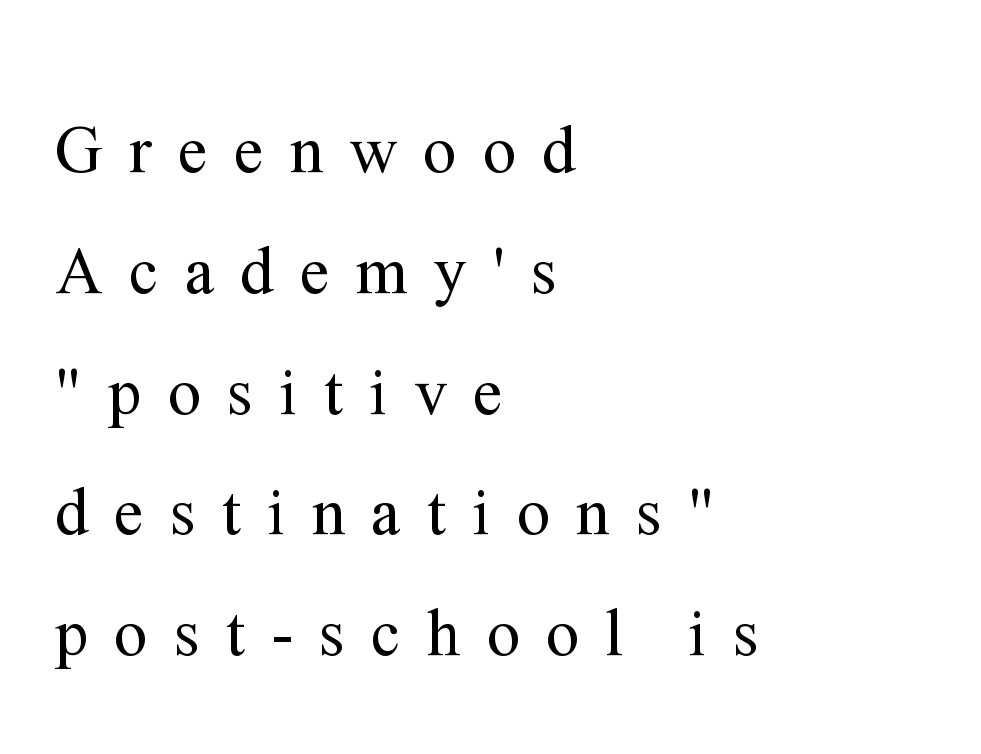
Caption: face not bold, strokes unweighted. Decoration check: the copy has no underline. The horizontal fit of the characters is loose and conspicuously gappy. The setting favours the left margin, as ordinary paragraphs usually do. Classification — serif. Unlike italic type, these characters show no tilt at all.
